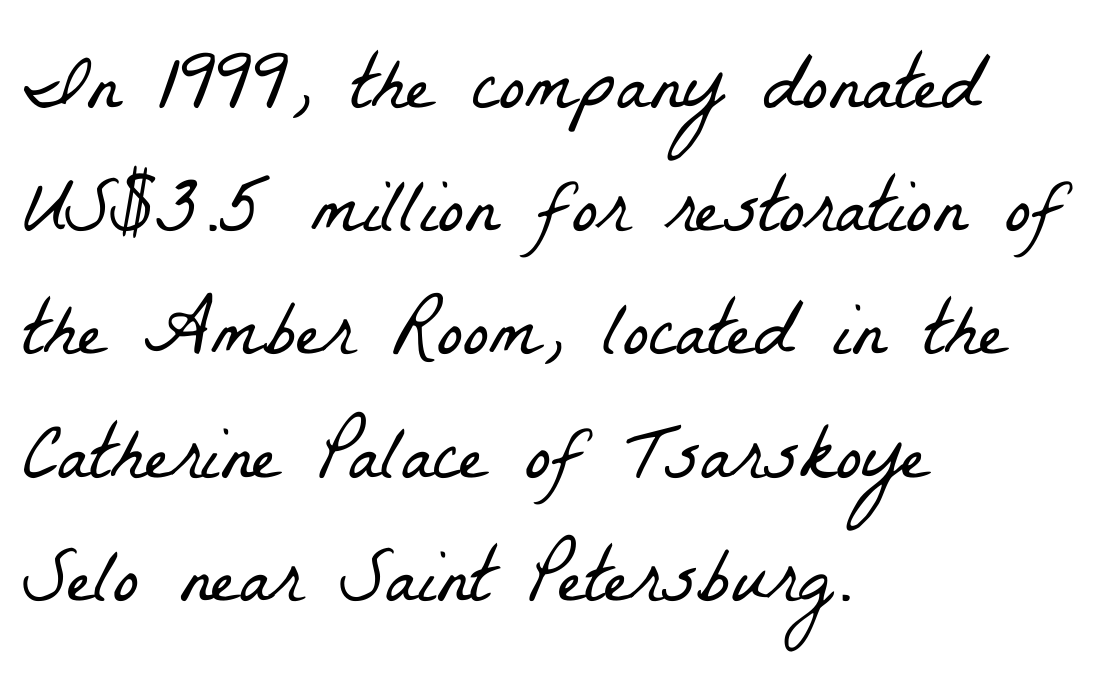
This sample has the flowing, uneven cadence of proportional lettering. Inter-character spacing is left at the font's built-in metrics. Vertically, the passage feels balanced, rows spaced as you'd expect. These lines stack with their left ends in a neat column.
